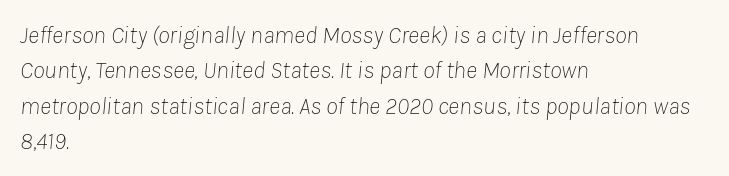
Q: Is the text bold? A: No.
Q: Is the text italic (slanted)? A: Yes, it leans right by about 8 degrees.
Q: Is the text underlined? A: No.
Q: How is the paragraph aligned? A: Left-aligned.
Q: Is the spacing between letters normal or unusually wide? A: Normal.
Q: Is the spacing between lines tight, normal or loose? A: Normal.
